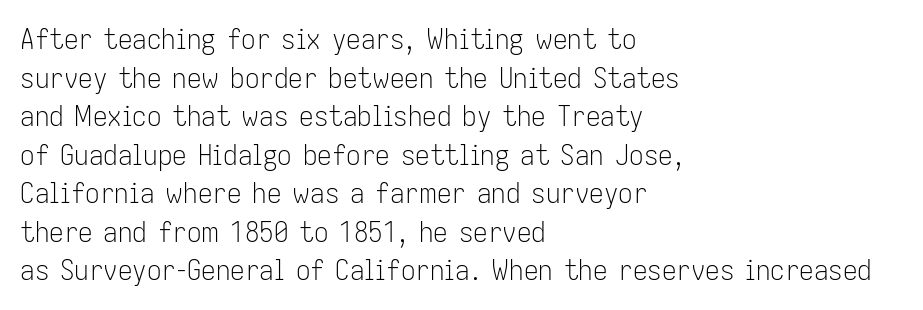
The space directly below the letters is spotless. Standard letterfit; no display-style spreading of the glyphs. The specimen reads as upright at a glance. The letters advance in unequal steps, a hallmark of proportional type.
